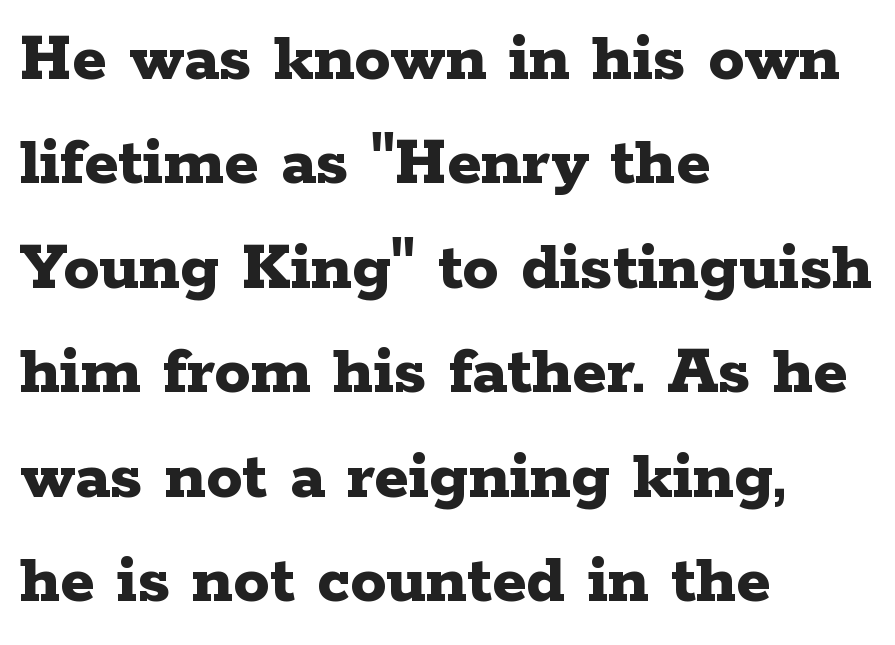
{"serif": "yes", "italic": "no", "bold": "yes", "weight": "bold", "width": "wide", "stroke_contrast": "low", "x_height": "medium", "monospaced": "no", "underline": "no", "align": "left", "line_spacing": "normal", "line_spacing_ratio": 1.45, "letter_spacing": "normal", "letter_spacing_em": 0.0, "glyph_px": 72}
